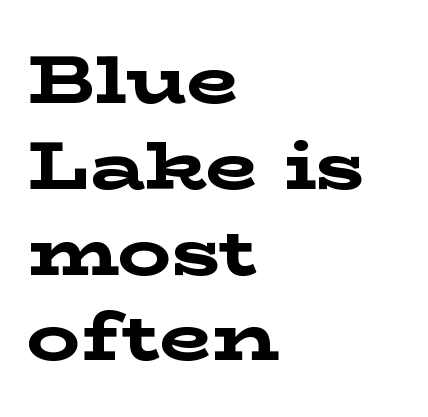
The image shows 67 px bold, wide serif type, upright; set left-aligned, normal line spacing (1.28x), normal letter spacing, not underlined; low stroke contrast and a medium x-height.
